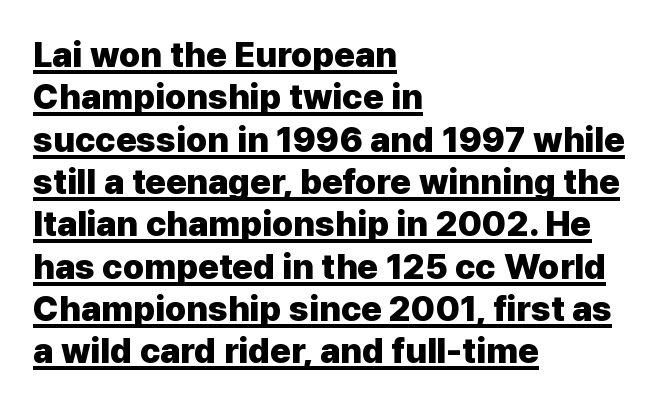
Q: Is the text bold? A: Yes.
Q: Is the text italic (slanted)? A: No, it is upright.
Q: Is the typeface a serif or a sans-serif typeface? A: Sans-serif.
Q: Is the text underlined? A: Yes.
Q: How is the paragraph aligned? A: Left-aligned.
Q: Is the spacing between letters normal or unusually wide? A: Normal.
Q: Width (condensed, normal, or wide)? A: Normal.
Q: Stroke contrast? A: Low.
Q: x-height? A: Medium.
Q: Monospaced? A: No.
